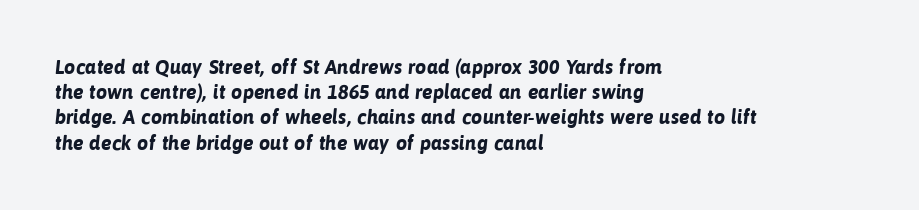
Q: Is the text bold? A: Yes.
Q: Is the text underlined? A: No.
Q: How is the paragraph aligned? A: Left-aligned.
Q: Is the spacing between letters normal or unusually wide? A: Normal.
Q: Is the spacing between lines tight, normal or loose? A: Normal.
